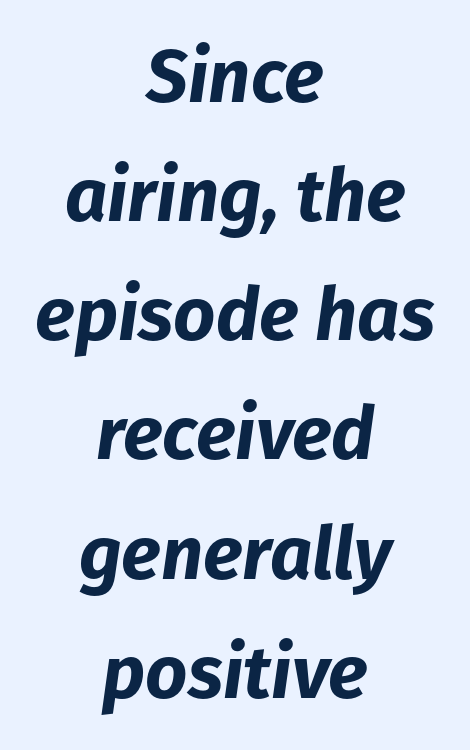
The image shows 74 px bold type, italic (leaning right); set centered, normal line spacing (1.61x), normal letter spacing, not underlined; low stroke contrast and a medium x-height.
